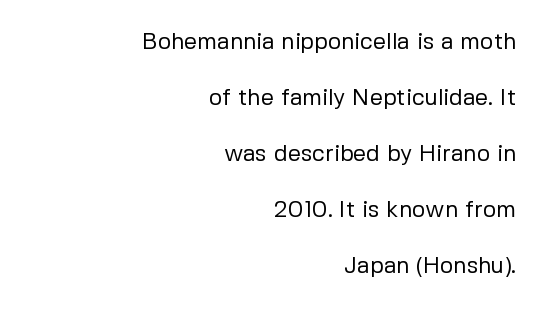
{"italic": "no", "bold": "no", "underline": "no", "align": "right", "line_spacing": "loose", "line_spacing_ratio": 2.44, "letter_spacing": "normal", "letter_spacing_em": 0.0, "glyph_px": 23}
